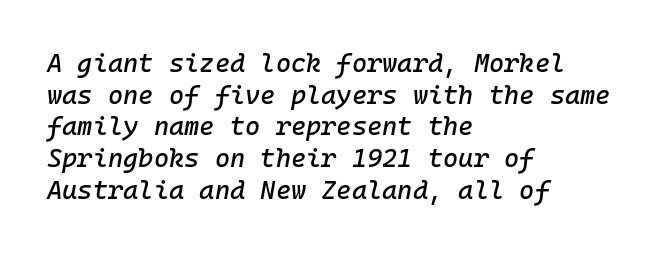
Every row of glyphs begins at an identical x-position on the left. The letters sit at their default tracking, neither squeezed nor spread. Glance below the letters and you will spot only blank space. These lines were composed using italics.
